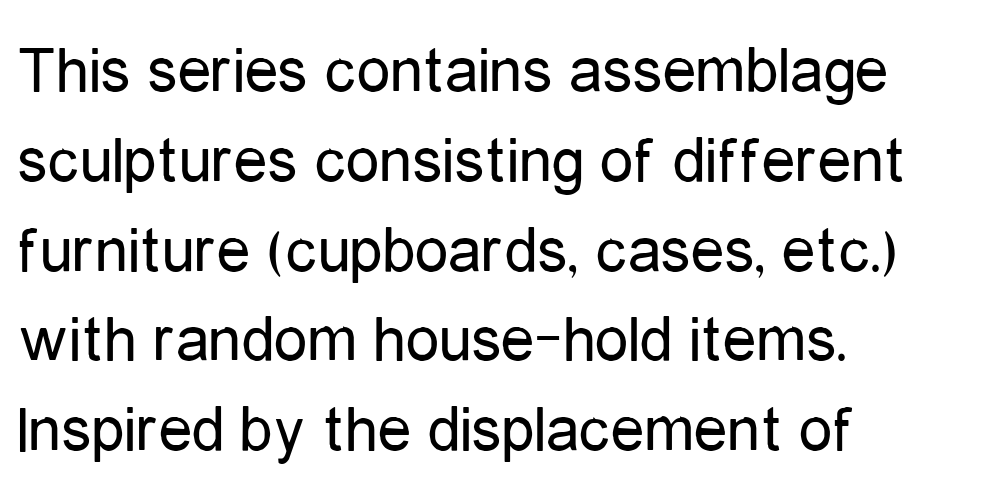
The image shows 67 px regular-weight, condensed sans-serif type, upright; set left-aligned, normal line spacing (1.34x), normal letter spacing, not underlined; low stroke contrast and a medium x-height.
